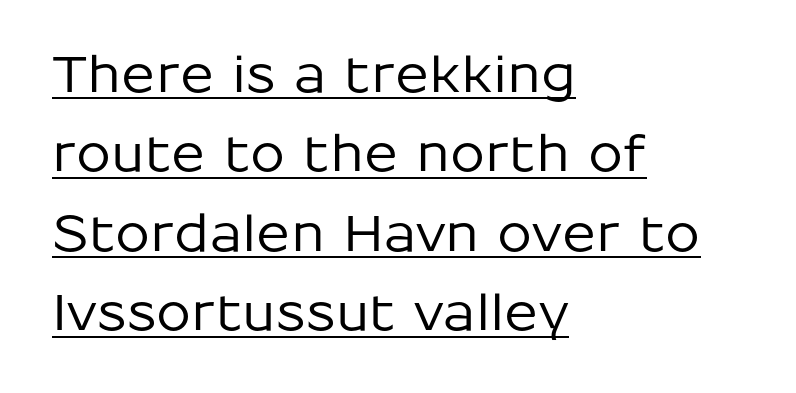
{"serif": "no", "italic": "no", "width": "normal", "stroke_contrast": "low", "x_height": "medium", "monospaced": "no", "underline": "yes", "align": "left", "line_spacing": "normal", "line_spacing_ratio": 1.59, "letter_spacing": "normal", "letter_spacing_em": 0.0, "glyph_px": 50}
